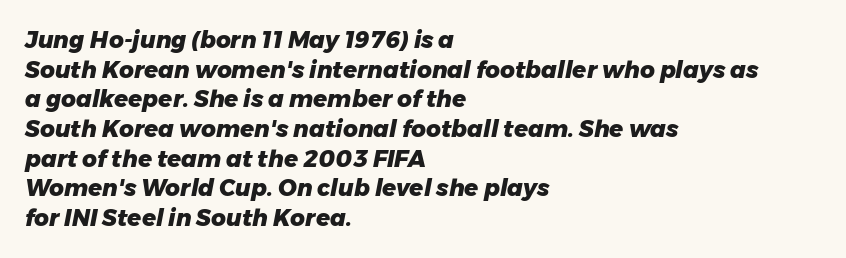
{"italic": "yes", "lean": "right", "slant_degrees": 11, "bold": "yes", "underline": "no", "align": "left", "line_spacing": "normal", "line_spacing_ratio": 1.29, "letter_spacing": "normal", "letter_spacing_em": 0.0, "glyph_px": 23}
